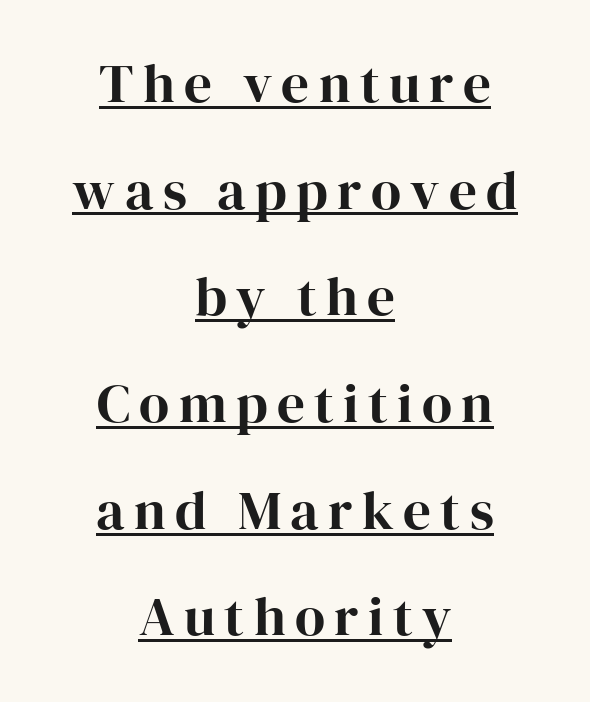
The image shows 55 px serif type, upright; set centered, loose line spacing (1.94x), underlined; high stroke contrast and a medium x-height.
